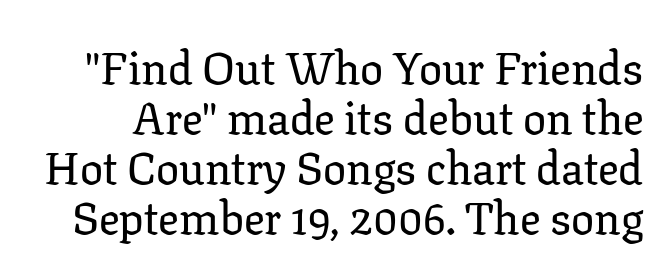
{"serif": "yes", "italic": "no", "width": "normal", "stroke_contrast": "low", "x_height": "medium", "monospaced": "no", "underline": "no", "line_spacing": "tight", "line_spacing_ratio": 1.09, "letter_spacing": "normal", "letter_spacing_em": 0.0, "glyph_px": 46}
